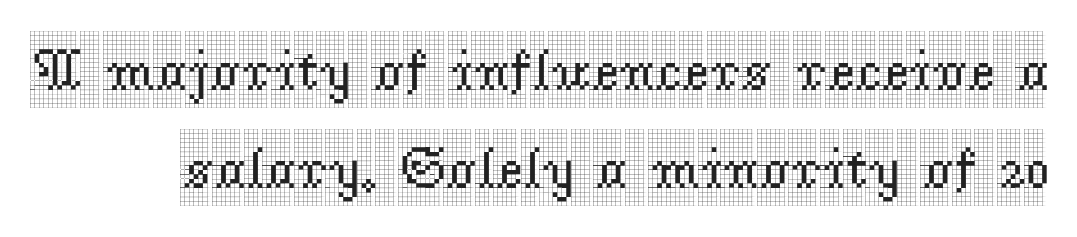
The image shows 59 px condensed serif type, upright; set normal line spacing (1.66x), normal letter spacing, not underlined; a large x-height.
